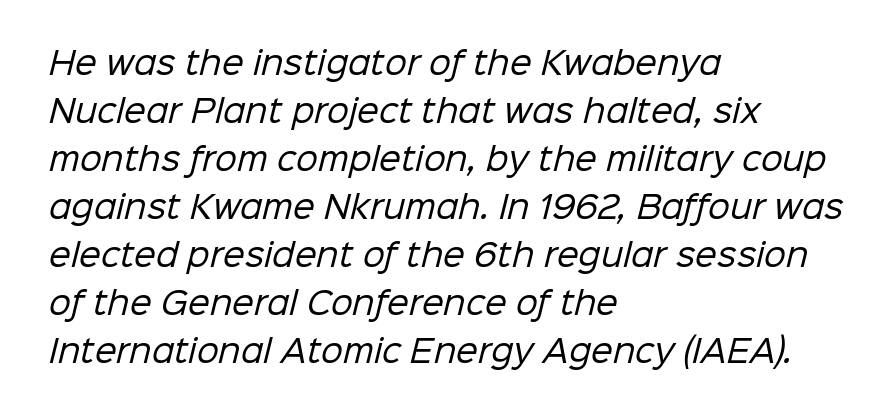
Q: Is the text bold? A: No.
Q: Is the typeface a serif or a sans-serif typeface? A: Sans-serif.
Q: Is the text underlined? A: No.
Q: How is the paragraph aligned? A: Left-aligned.
Q: Is the spacing between letters normal or unusually wide? A: Normal.
Q: Is the spacing between lines tight, normal or loose? A: Normal.
Q: Width (condensed, normal, or wide)? A: Normal.
Q: Stroke contrast? A: Low.
Q: x-height? A: Medium.
Q: Monospaced? A: No.
